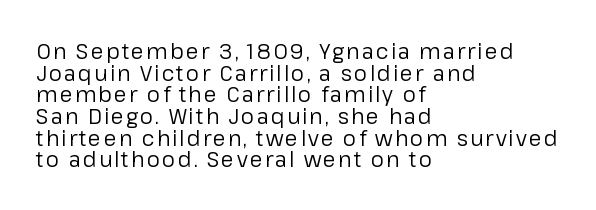
Q: Is the text bold? A: No.
Q: Is the text italic (slanted)? A: No, it is upright.
Q: Is the text underlined? A: No.
Q: How is the paragraph aligned? A: Left-aligned.
Q: Is the spacing between lines tight, normal or loose? A: Tight.
